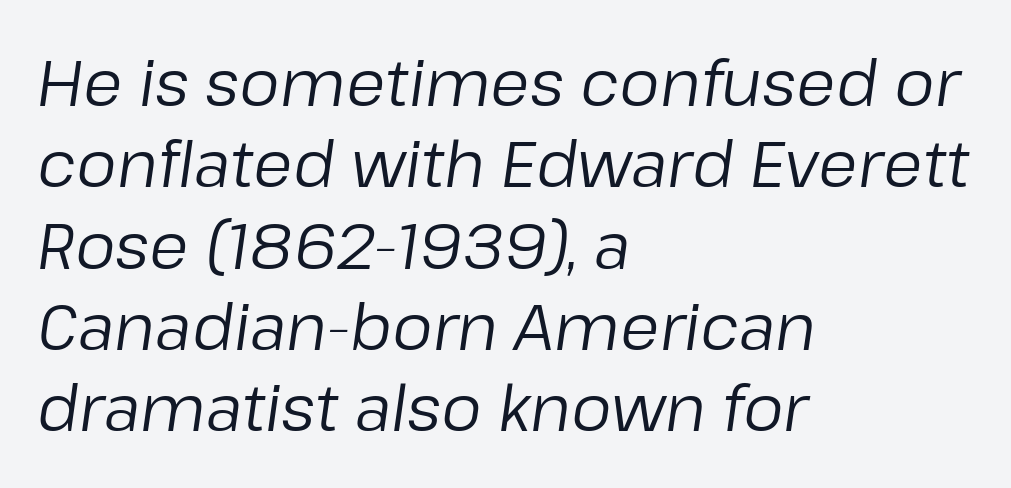
{"italic": "yes", "lean": "right", "slant_degrees": 8, "bold": "no", "weight": "regular", "width": "normal", "stroke_contrast": "low", "x_height": "medium", "monospaced": "no", "underline": "no", "align": "left", "line_spacing": "normal", "line_spacing_ratio": 1.27, "letter_spacing": "normal", "letter_spacing_em": 0.0, "glyph_px": 64}
